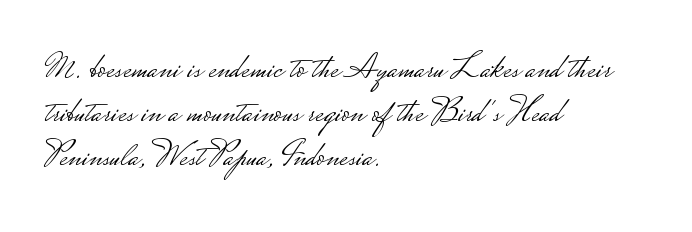
{"serif": "no", "bold": "no", "weight": "light", "width": "wide", "stroke_contrast": "low", "monospaced": "no", "underline": "no", "align": "left", "line_spacing_ratio": 1.22, "letter_spacing": "normal", "letter_spacing_em": 0.0, "glyph_px": 36}
